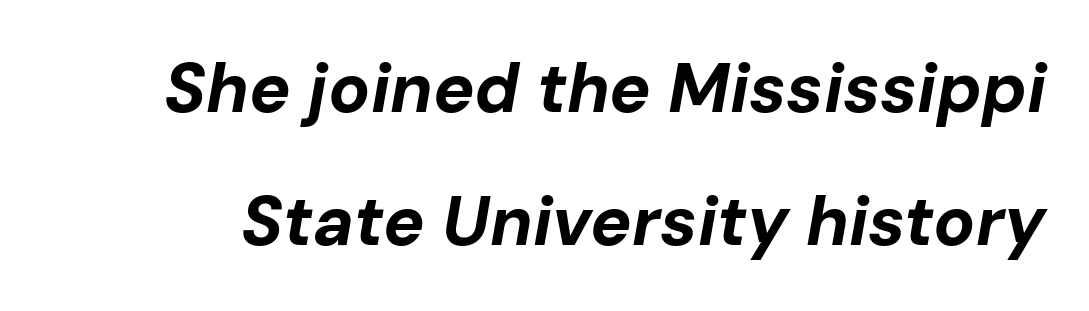
Q: Is the text bold? A: Yes.
Q: Is the text italic (slanted)? A: Yes, it leans right by about 10 degrees.
Q: Is the text underlined? A: No.
Q: Is the spacing between letters normal or unusually wide? A: Normal.
Q: Is the spacing between lines tight, normal or loose? A: Loose.
Q: Width (condensed, normal, or wide)? A: Normal.
Q: Stroke contrast? A: Low.
Q: x-height? A: Medium.
Q: Monospaced? A: No.
